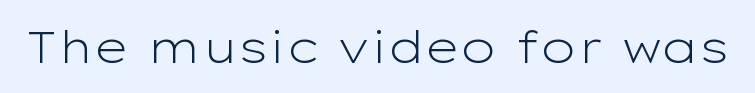
Q: Is the text bold? A: No.
Q: Is the text italic (slanted)? A: No, it is upright.
Q: Is the typeface a serif or a sans-serif typeface? A: Sans-serif.
Q: Is the text underlined? A: No.
Q: Is the spacing between letters normal or unusually wide? A: Normal.
Q: Width (condensed, normal, or wide)? A: Wide.
Q: Stroke contrast? A: Low.
Q: x-height? A: Medium.
Q: Monospaced? A: No.
